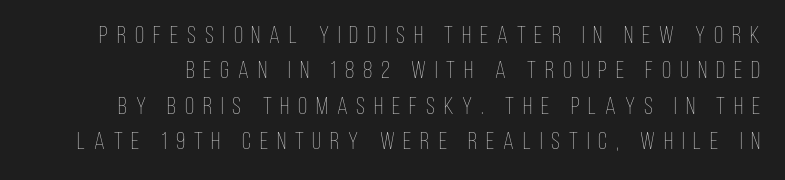
The image shows 24 px text type, upright; set normal line spacing (1.47x), unusually wide letter spacing (+0.37 em), not underlined.
